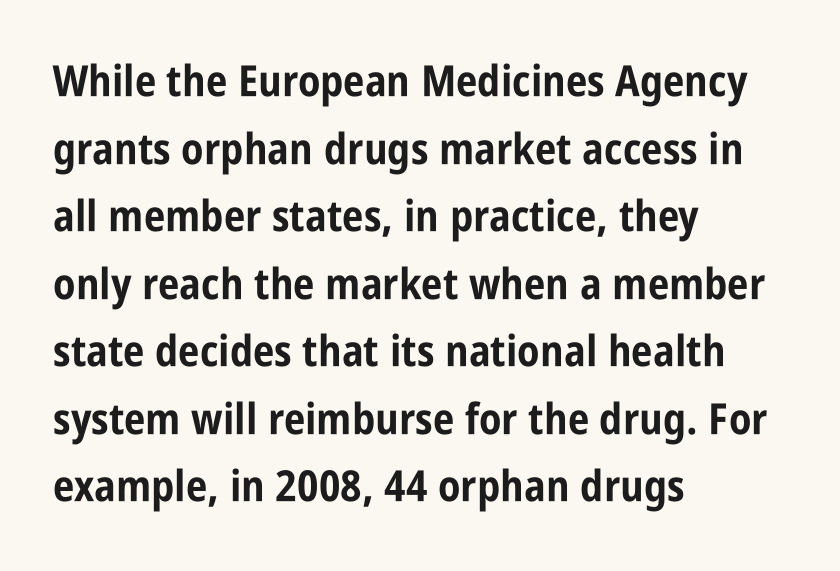
The image shows 43 px bold, condensed sans-serif type, upright; set left-aligned, normal line spacing (1.57x), normal letter spacing, not underlined; low stroke contrast and a large x-height.
